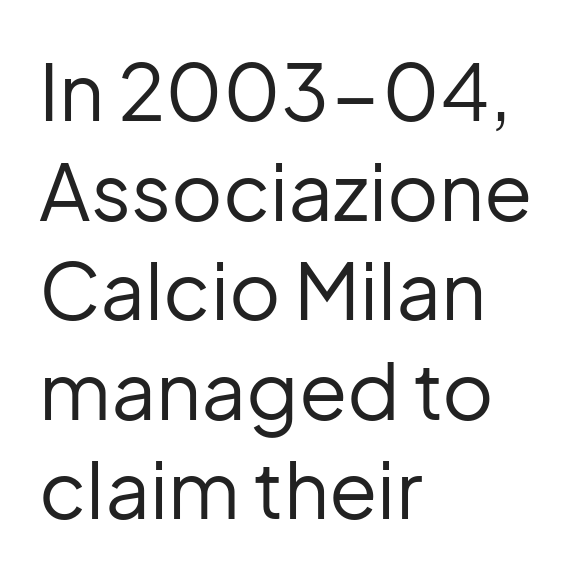
{"serif": "no", "italic": "no", "bold": "no", "weight": "regular", "width": "normal", "stroke_contrast": "low", "x_height": "medium", "monospaced": "no", "underline": "no", "align": "left", "line_spacing": "normal", "line_spacing_ratio": 1.26, "letter_spacing": "normal", "letter_spacing_em": 0.0, "glyph_px": 79}
